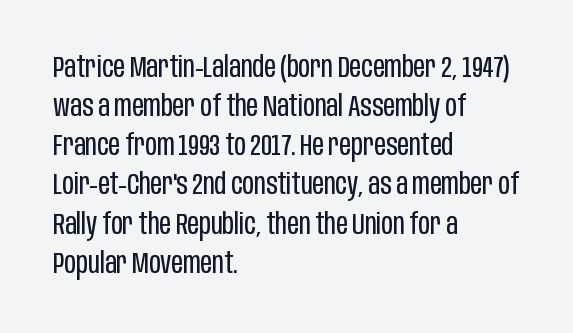
These lines were composed using upright roman letters. Compared with typical paragraphs, the rows here are spaced about the same. Here the designer chose a conventional face with non-uniform glyph widths. On a weight scale, this lands at 450 or below.
